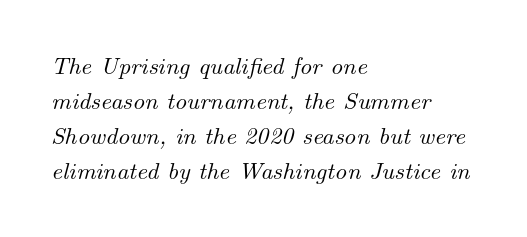
The image shows 24 px text type, italic (leaning right); set left-aligned, normal line spacing (1.46x), normal letter spacing, not underlined.
